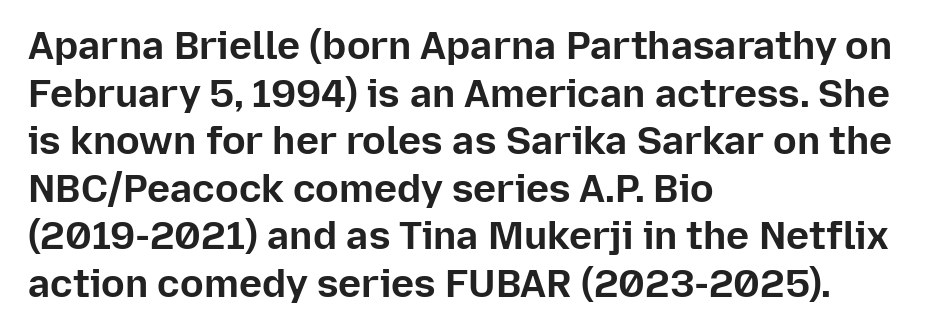
Nope, no serifs anywhere on these letters. The string is rendered with underlining switched off. Proportional: the letters do not fall into vertical columns. The letters are bold, with thick, heavy strokes. Is the letter spacing exaggerated? No — it looks like the ordinary default.
